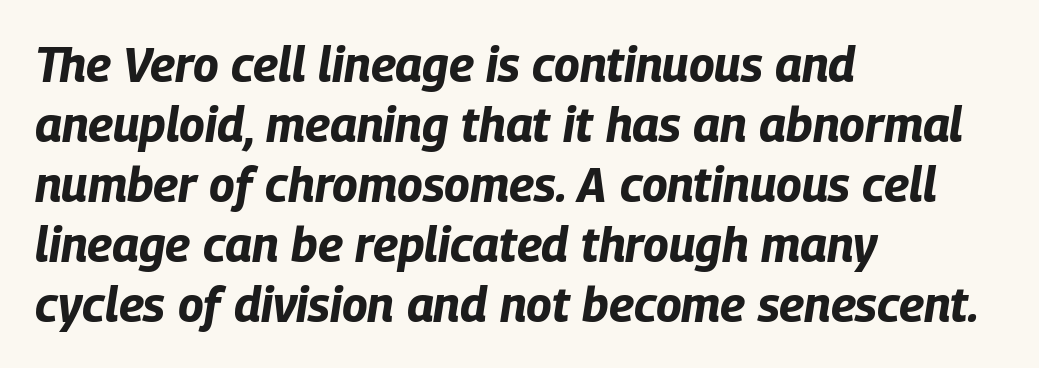
The image shows 48 px bold, condensed type, italic (leaning right); set left-aligned, normal line spacing (1.25x), normal letter spacing, not underlined; low stroke contrast and a large x-height.
